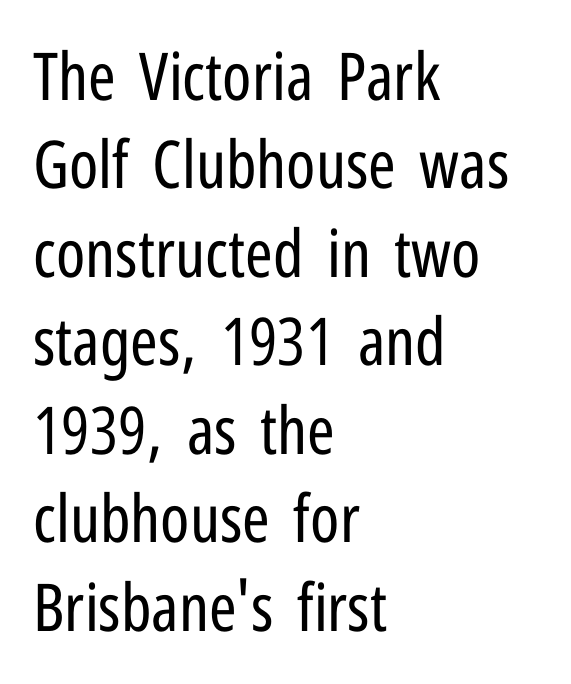
{"serif": "no", "italic": "no", "bold": "no", "weight": "regular", "width": "condensed", "stroke_contrast": "low", "x_height": "medium", "monospaced": "no", "underline": "no", "align": "left", "line_spacing": "normal", "line_spacing_ratio": 1.34, "letter_spacing": "normal", "letter_spacing_em": 0.0, "glyph_px": 66}
